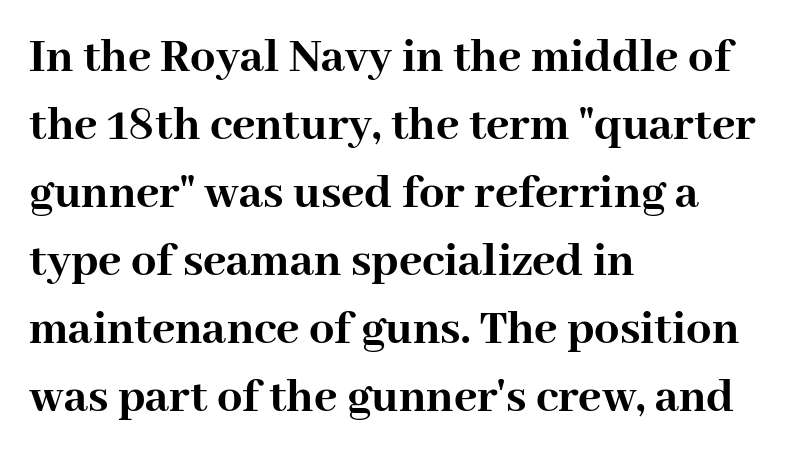
These lines keep a tight, regular rhythm from letter to letter. The letters advance in unequal steps, a hallmark of proportional type. Whoever set this chose a conventional vertical rhythm. Observe the serifs anchoring each vertical stroke in this sample. A clean baseline with only descenders dipping below it.
